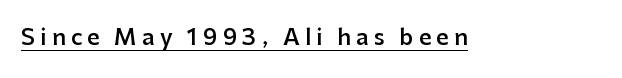
The image shows 22 px text type, upright; set unusually wide letter spacing (+0.23 em), underlined.
